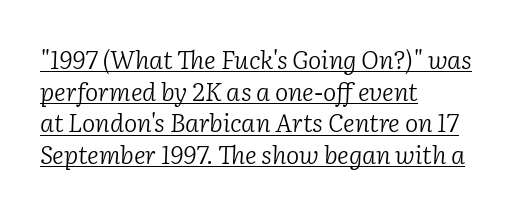
Each new line begins a customary step beneath the previous one. Yep, that's italic — everything's leaning. Short note: letters normally spaced. The face used here appears with an underline applied. These lines are set flush left with a ragged right edge. Summary of weight: not heavy and not bold.
